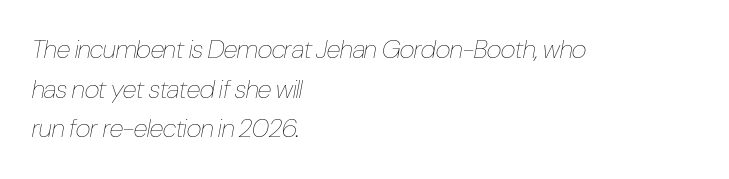
{"italic": "yes", "lean": "right", "slant_degrees": 10, "bold": "no", "underline": "no", "align": "left", "line_spacing": "normal", "line_spacing_ratio": 1.52, "letter_spacing": "normal", "letter_spacing_em": 0.0, "glyph_px": 26}
